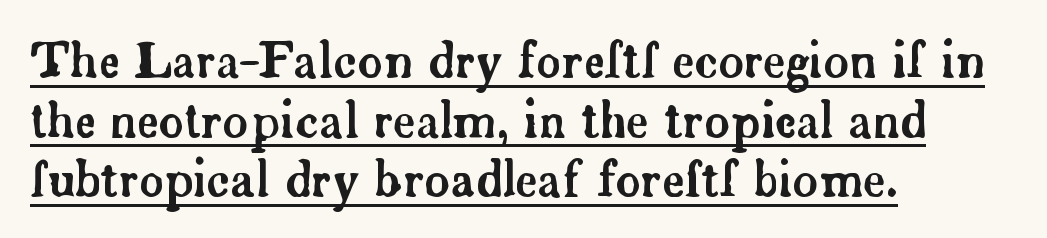
In designer terms, the underline attribute is active on this setting. Nobody touched the tracking dial on this one. Do the letters lean? They stand straight. The compositor pushed each line to the left boundary.
